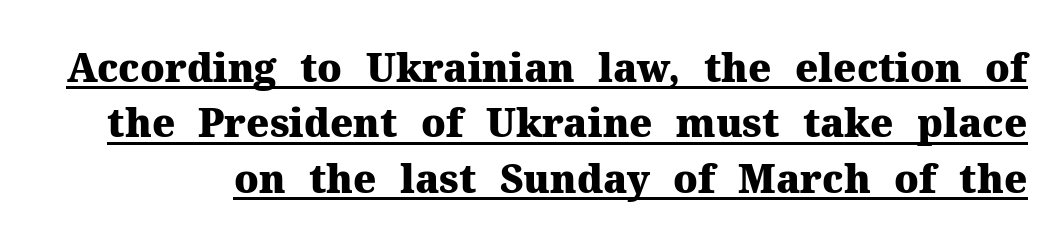
{"serif": "yes", "italic": "no", "bold": "yes", "weight": "heavy", "width": "normal", "stroke_contrast": "medium", "x_height": "medium", "monospaced": "no", "underline": "yes", "line_spacing": "normal", "line_spacing_ratio": 1.42, "letter_spacing": "normal", "letter_spacing_em": 0.0, "glyph_px": 39}
